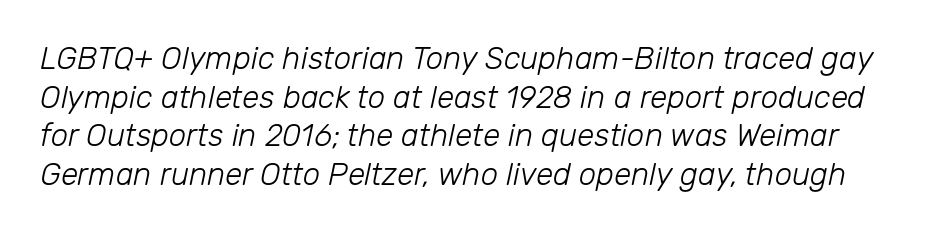
Glyph-to-glyph distance matches everyday printed text. A quiet, ordinary-to-light weight characterises the typeface. The strip under each line holds only bare page. Do the characters align in a grid? No, the font is proportional. These lines sit exactly where default settings would place them. Style check: oblique.
